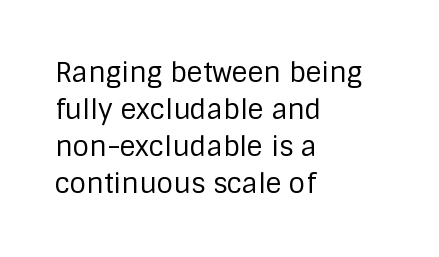
The image shows 27 px text type, upright; set left-aligned, normal line spacing (1.37x), normal letter spacing, not underlined.
